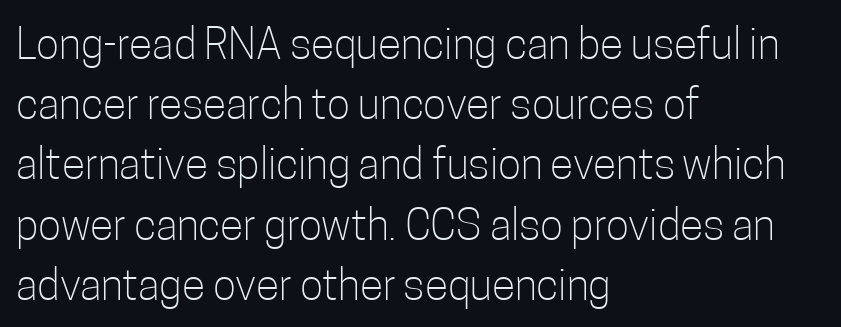
Are there feet on the stems? There aren't — it's a sans. Honestly, the letter spacing is just normal — you wouldn't notice it. Any mark beneath the type? The region is blank. Think standard paragraph weight, or any step lighter than that. Tall strokes in this sample are plumb rather than angled.
